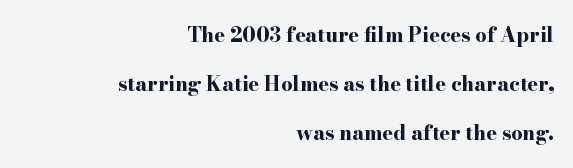
These words are printed bold, with thick strokes throughout. Notice how the stems are strictly vertical — no italics here. These lines stack with their right ends in a neat column. Compared with typical body copy, the letter spacing here is the same.
